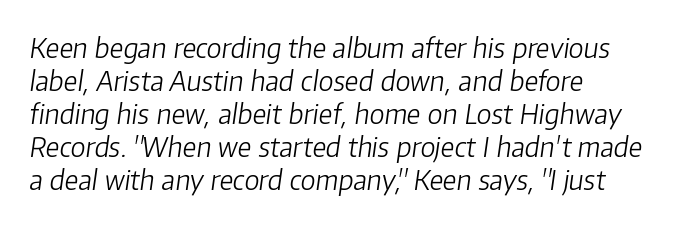
{"italic": "yes", "lean": "right", "slant_degrees": 8, "bold": "no", "underline": "no", "align": "left", "line_spacing_ratio": 1.22, "letter_spacing": "normal", "letter_spacing_em": 0.0, "glyph_px": 27}
